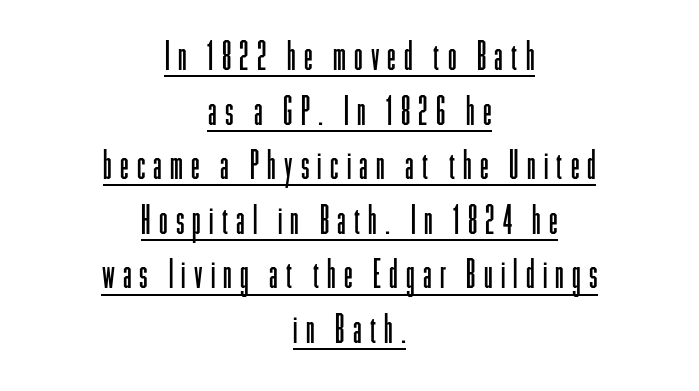
Q: Is the text bold? A: No.
Q: Is the text italic (slanted)? A: No, it is upright.
Q: Is the typeface a serif or a sans-serif typeface? A: Sans-serif.
Q: Is the text underlined? A: Yes.
Q: How is the paragraph aligned? A: Centered.
Q: Is the spacing between letters normal or unusually wide? A: Unusually wide.
Q: Is the spacing between lines tight, normal or loose? A: Normal.
Q: Width (condensed, normal, or wide)? A: Condensed.
Q: Stroke contrast? A: Low.
Q: x-height? A: Medium.
Q: Monospaced? A: No.
